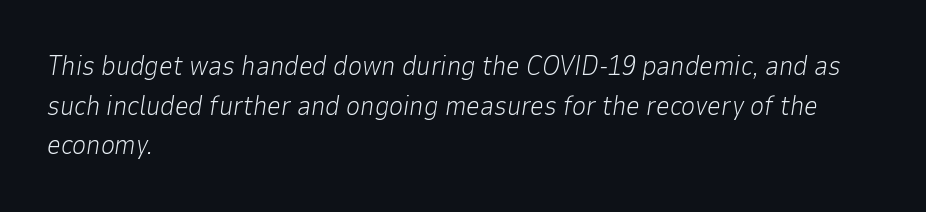
The image shows 27 px text type, italic (leaning right); set left-aligned, normal line spacing (1.47x), normal letter spacing, not underlined.
